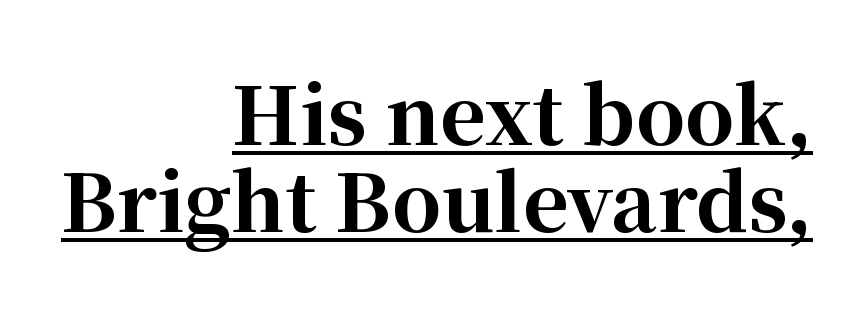
Q: Is the text bold? A: Yes.
Q: Is the text italic (slanted)? A: No, it is upright.
Q: Is the typeface a serif or a sans-serif typeface? A: Serif.
Q: Is the text underlined? A: Yes.
Q: How is the paragraph aligned? A: Right-aligned.
Q: Is the spacing between letters normal or unusually wide? A: Normal.
Q: Is the spacing between lines tight, normal or loose? A: Tight.
Q: Width (condensed, normal, or wide)? A: Normal.
Q: Stroke contrast? A: High.
Q: x-height? A: Medium.
Q: Monospaced? A: No.
